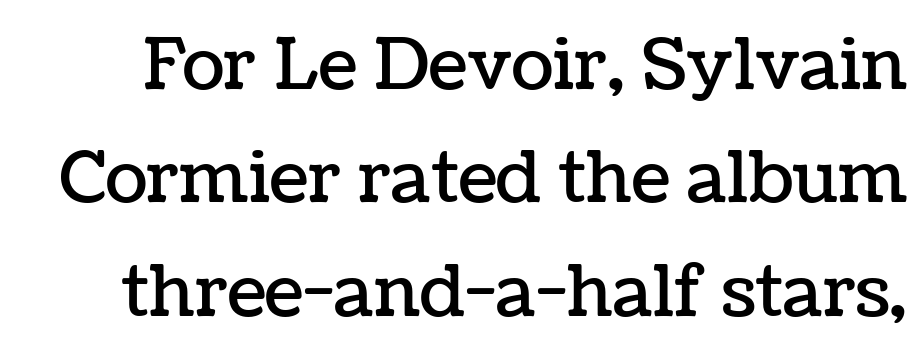
The font's upright variant was chosen for this text. Observe the ordinary spacing: letters are neighbours, not strangers. Type without underlining. Horizontal bands of white between lines are of average thickness. Each letter keeps its own natural width here, so spacing adapts to shape.
